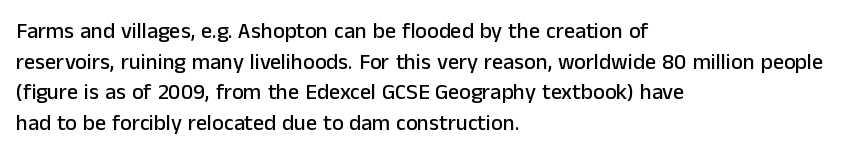
Q: Is the text italic (slanted)? A: No, it is upright.
Q: Is the text underlined? A: No.
Q: How is the paragraph aligned? A: Left-aligned.
Q: Is the spacing between letters normal or unusually wide? A: Normal.
Q: Is the spacing between lines tight, normal or loose? A: Normal.
